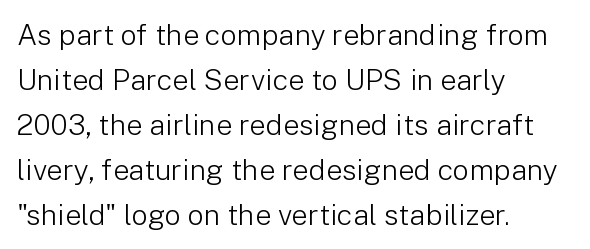
{"serif": "no", "italic": "no", "bold": "no", "weight": "light", "width": "normal", "stroke_contrast": "low", "x_height": "medium", "monospaced": "no", "underline": "no", "align": "left", "line_spacing": "normal", "line_spacing_ratio": 1.55, "letter_spacing": "normal", "letter_spacing_em": 0.0, "glyph_px": 29}
